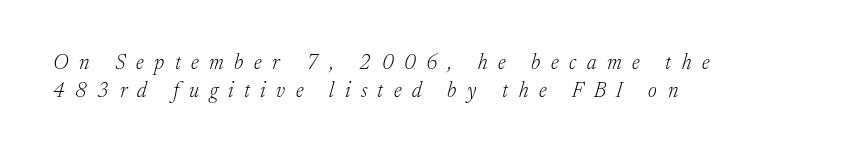
Q: Is the text bold? A: No.
Q: Is the text italic (slanted)? A: Yes, it leans right by about 17 degrees.
Q: Is the text underlined? A: No.
Q: How is the paragraph aligned? A: Left-aligned.
Q: Is the spacing between letters normal or unusually wide? A: Unusually wide.
Q: Is the spacing between lines tight, normal or loose? A: Normal.
